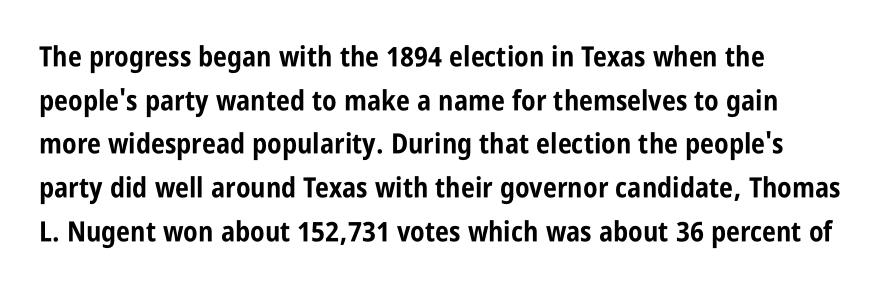
Q: Is the text bold? A: Yes.
Q: Is the text italic (slanted)? A: No, it is upright.
Q: Is the typeface a serif or a sans-serif typeface? A: Sans-serif.
Q: Is the text underlined? A: No.
Q: Is the spacing between letters normal or unusually wide? A: Normal.
Q: Is the spacing between lines tight, normal or loose? A: Normal.
Q: Width (condensed, normal, or wide)? A: Condensed.
Q: Stroke contrast? A: Low.
Q: x-height? A: Large.
Q: Monospaced? A: No.
